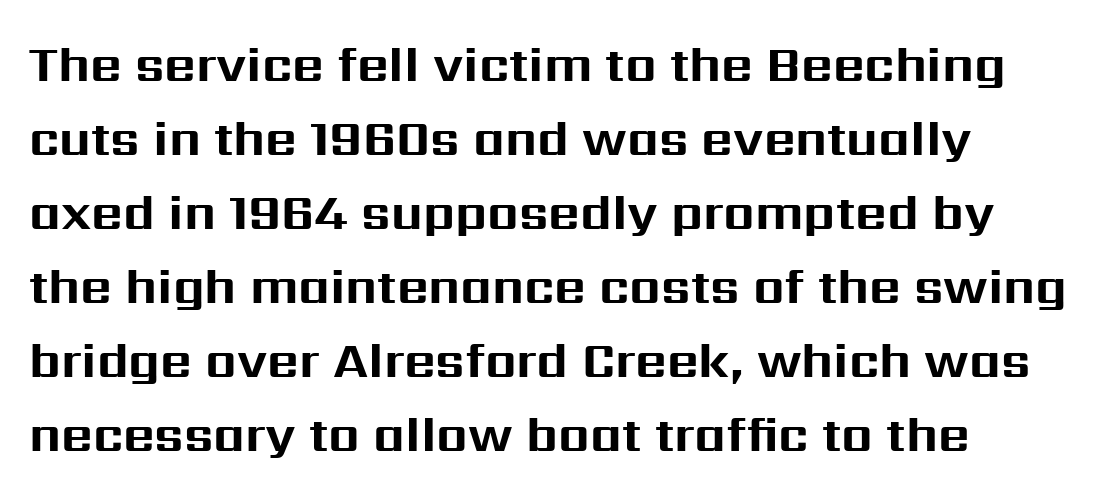
Caption: bold face, heavy strokes. Vertical spacing — default. This is sans-serif lettering, the kind often seen on screens and signage. This rendering leaves character spacing at its baseline value. Quick note: underline off. This is roman type, the default non-slanted kind.
